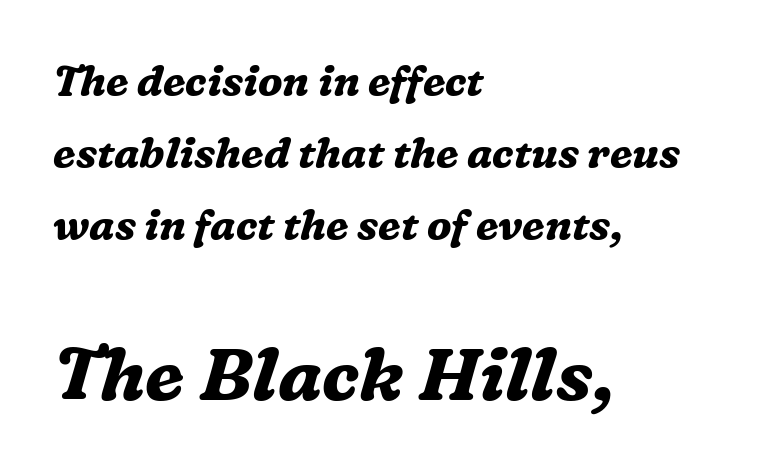
This sample uses an oblique cut, with every glyph tilted off the vertical. Is this a sans? No — the strokes have serifs. Each letter keeps its own natural width here, so spacing adapts to shape. I'd describe the lettering as bold — thick and assertive. Unmarked baselines from the first word to the last. Visually the block forms a straight wall on the left and a jagged coastline on the right.
